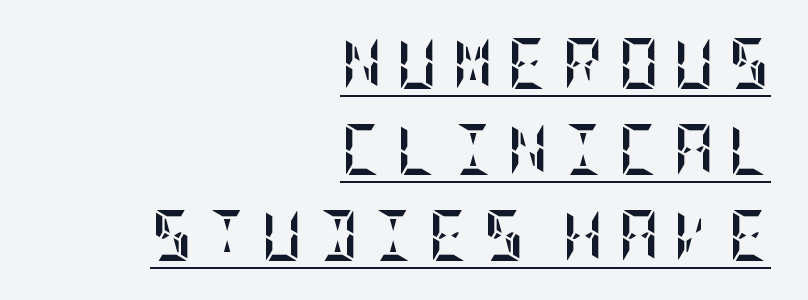
Q: Is the text bold? A: Yes.
Q: Is the text italic (slanted)? A: No, it is upright.
Q: Is the text underlined? A: Yes.
Q: How is the paragraph aligned? A: Right-aligned.
Q: Is the spacing between letters normal or unusually wide? A: Unusually wide.
Q: Is the spacing between lines tight, normal or loose? A: Normal.
Q: Width (condensed, normal, or wide)? A: Condensed.
Q: Stroke contrast? A: Low.
Q: x-height? A: Large.
